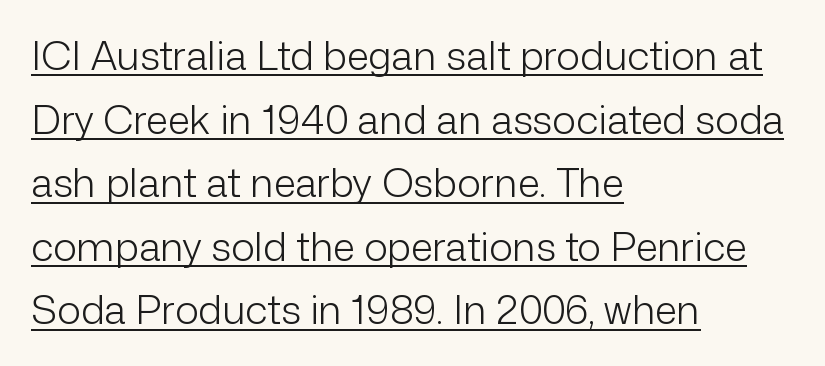
{"serif": "no", "italic": "no", "bold": "no", "weight": "light", "width": "normal", "stroke_contrast": "low", "x_height": "medium", "monospaced": "no", "underline": "yes", "align": "left", "line_spacing": "normal", "line_spacing_ratio": 1.59, "letter_spacing": "normal", "letter_spacing_em": 0.0, "glyph_px": 40}
